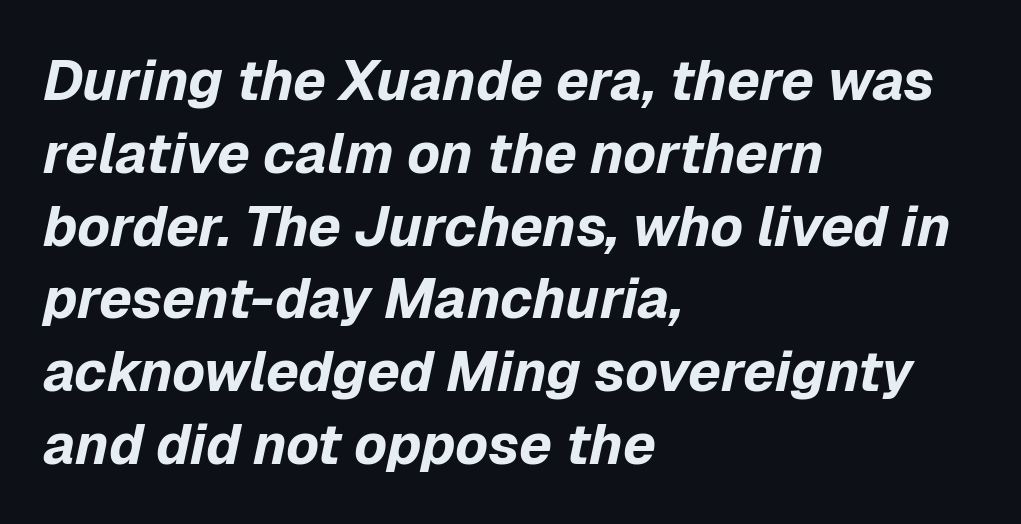
{"italic": "yes", "lean": "right", "slant_degrees": 12, "bold": "yes", "weight": "bold", "width": "normal", "stroke_contrast": "low", "x_height": "medium", "monospaced": "no", "underline": "no", "align": "left", "line_spacing": "normal", "line_spacing_ratio": 1.3, "letter_spacing": "normal", "letter_spacing_em": 0.0, "glyph_px": 56}
